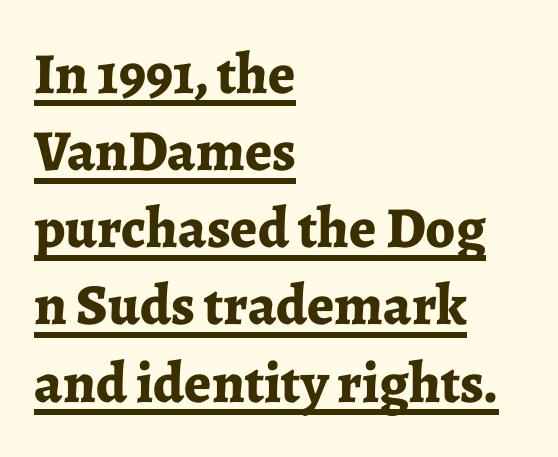
The face used here has the dense, thick strokes of a bold. You could call the tracking neutral — neither tight nor loose. Every word sits above its own underline. Each letter keeps its own natural width here, so spacing adapts to shape. The typography opts for an upright posture over an oblique one. The line-height multiplier appears to be the usual default.
